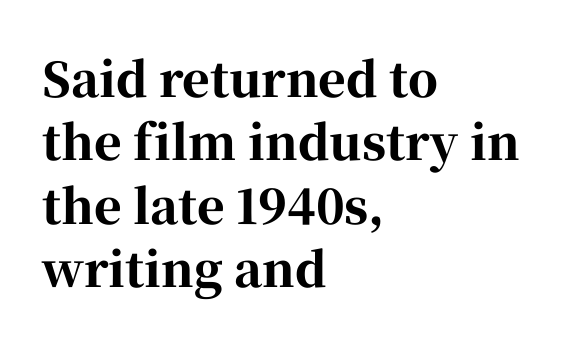
The image shows 47 px bold serif type, upright; set left-aligned, normal line spacing (1.35x), normal letter spacing, not underlined; high stroke contrast and a medium x-height.
